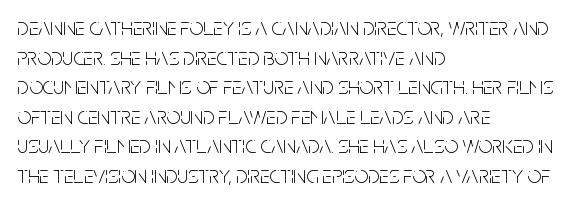
Words appear dense and cohesive because spacing is normal. Stem width sits at or under what a default text font uses. Honestly, there is no underline to notice here at all. The lettering stays uniformly vertical, giving the passage a roman look.
